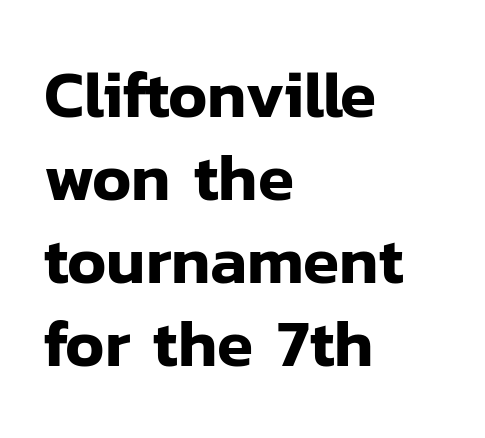
{"serif": "no", "italic": "no", "width": "normal", "stroke_contrast": "low", "x_height": "medium", "monospaced": "no", "underline": "no", "align": "left", "line_spacing": "normal", "line_spacing_ratio": 1.26, "letter_spacing": "normal", "letter_spacing_em": 0.0, "glyph_px": 66}
